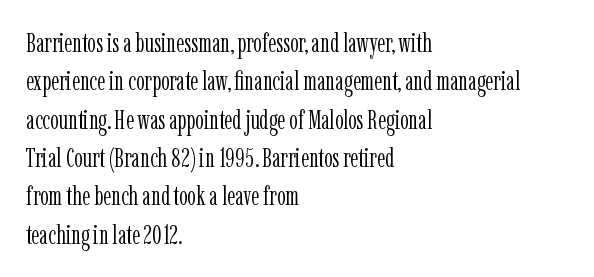
{"italic": "no", "bold": "no", "underline": "no", "align": "left", "line_spacing": "normal", "line_spacing_ratio": 1.42, "letter_spacing": "normal", "letter_spacing_em": 0.0, "glyph_px": 27}
